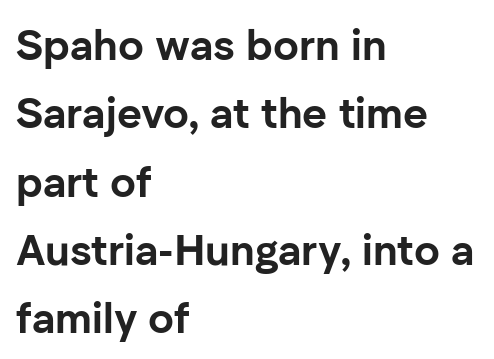
{"serif": "no", "italic": "no", "bold": "yes", "weight": "bold", "width": "normal", "stroke_contrast": "low", "x_height": "medium", "monospaced": "no", "underline": "no", "align": "left", "line_spacing": "normal", "line_spacing_ratio": 1.59, "letter_spacing": "normal", "letter_spacing_em": 0.0, "glyph_px": 43}
